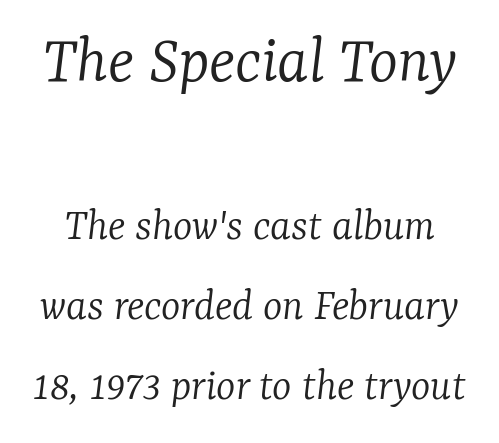
{"serif": "yes", "italic": "yes", "lean": "right", "slant_degrees": 7, "bold": "no", "weight": "light", "width": "normal", "stroke_contrast": "low", "x_height": "medium", "monospaced": "no", "underline": "no", "line_spacing_ratio": 1.74, "letter_spacing": "normal", "letter_spacing_em": 0.0, "larger_block": "first", "size_ratio": 1.5, "glyph_px": 69}
